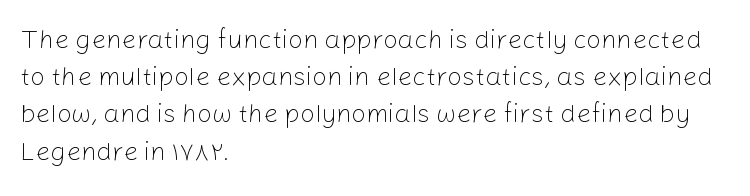
The rendering anchors every line to the left-hand side. A clean baseline with only descenders dipping below it. No chunkiness to these letters — they're not bold. Leading matches the norm, producing a regular column. Ascenders rise straight up at ninety degrees. Nobody touched the tracking dial on this one.
